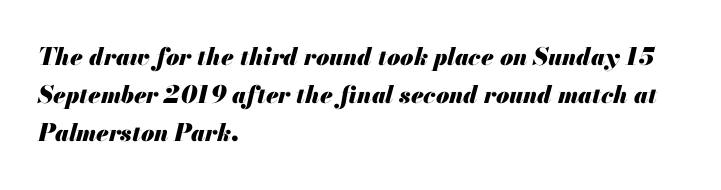
{"italic": "yes", "lean": "right", "slant_degrees": 13, "bold": "yes", "underline": "no", "align": "left", "line_spacing": "normal", "line_spacing_ratio": 1.59, "letter_spacing": "normal", "letter_spacing_em": 0.0, "glyph_px": 24}
